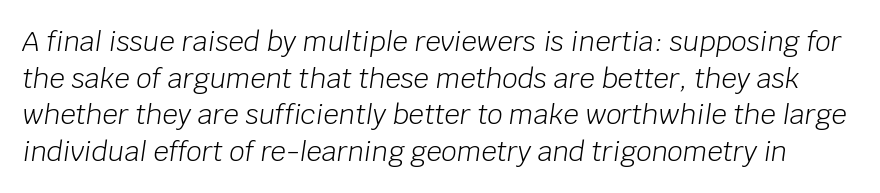
Q: Is the text bold? A: No.
Q: Is the text italic (slanted)? A: Yes, it leans right by about 8 degrees.
Q: Is the text underlined? A: No.
Q: Is the spacing between letters normal or unusually wide? A: Normal.
Q: Is the spacing between lines tight, normal or loose? A: Normal.
